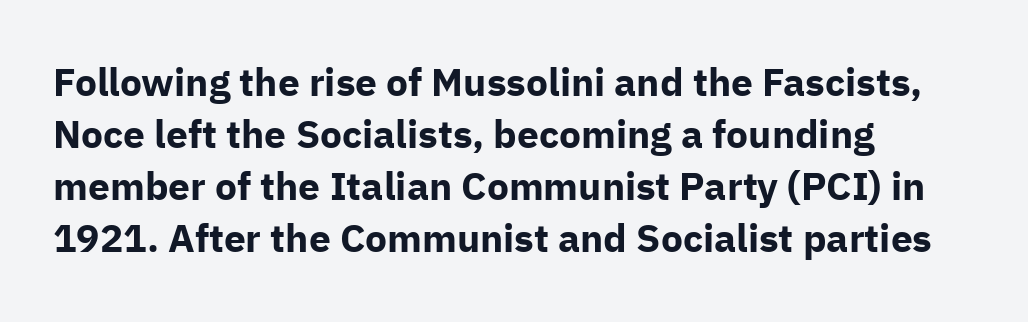
Think of a printed novel: that variable character pitch is what you see here. Nope, not italic — everything's standing straight. The line texture is even and compact thanks to regular tracking. Leading matches the norm, producing a regular column.
